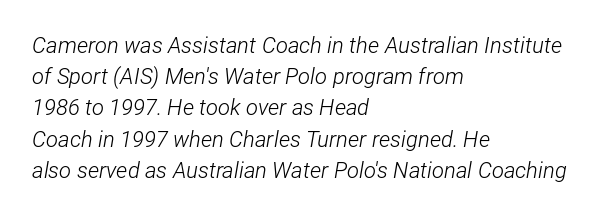
Glyph-to-glyph distance matches everyday printed text. The words here are not underlined. Stems and bowls with no extra thickness — not bold. One glance says typical: line gaps are just what's usual. Every character sits at an angle, as italics do.
